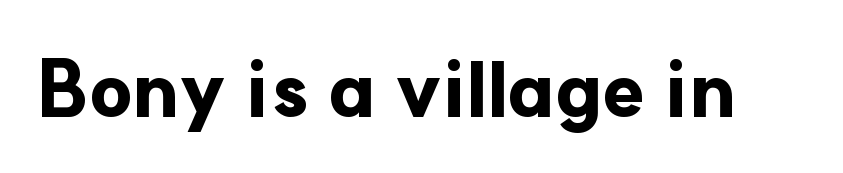
The image shows 78 px bold sans-serif type, upright; set normal letter spacing, not underlined; low stroke contrast and a small x-height.
